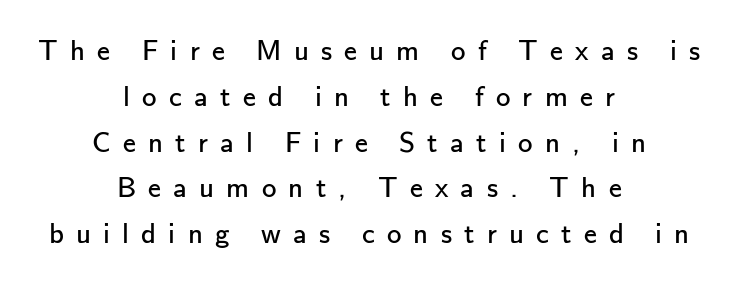
The image shows 29 px regular-weight sans-serif type, upright; set centered, normal line spacing (1.58x), unusually wide letter spacing (+0.42 em), not underlined; low stroke contrast and a small x-height.
